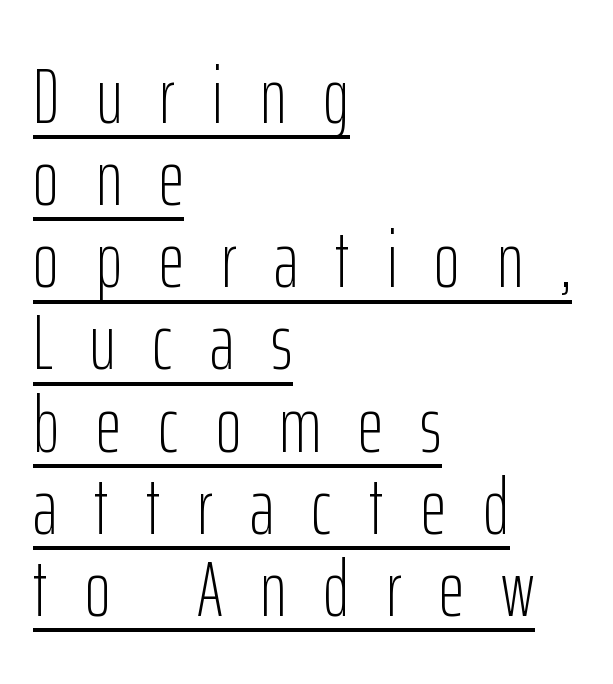
The image shows 79 px light, condensed sans-serif type, upright; set left-aligned, tight line spacing (1.04x), unusually wide letter spacing (+0.47 em), underlined; low stroke contrast and a medium x-height.
